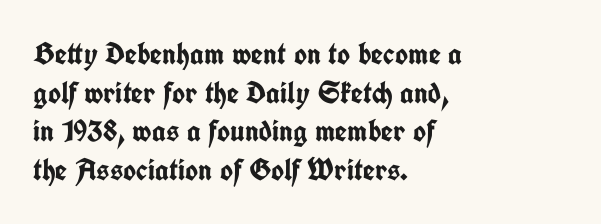
{"serif": "no", "italic": "no", "bold": "yes", "weight": "semibold", "width": "condensed", "stroke_contrast": "low", "x_height": "medium", "monospaced": "no", "underline": "no", "align": "left", "line_spacing": "normal", "line_spacing_ratio": 1.25, "letter_spacing": "normal", "letter_spacing_em": 0.0, "glyph_px": 31}
